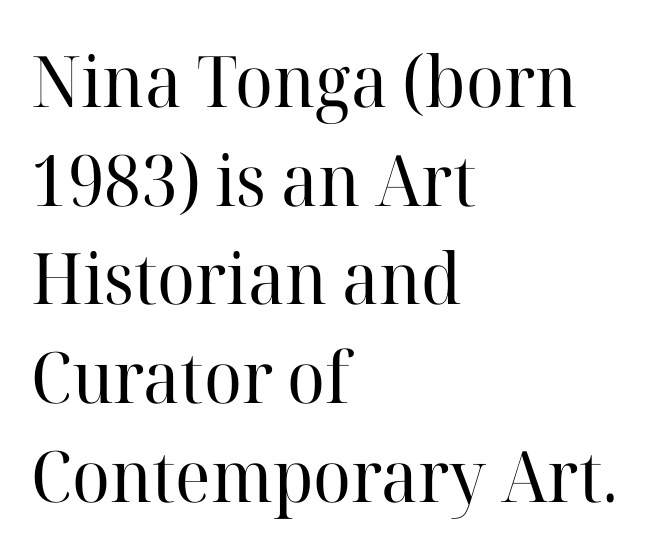
The image shows 71 px regular-weight serif type, upright; set left-aligned, normal line spacing (1.39x), normal letter spacing, not underlined; high stroke contrast and a medium x-height.
